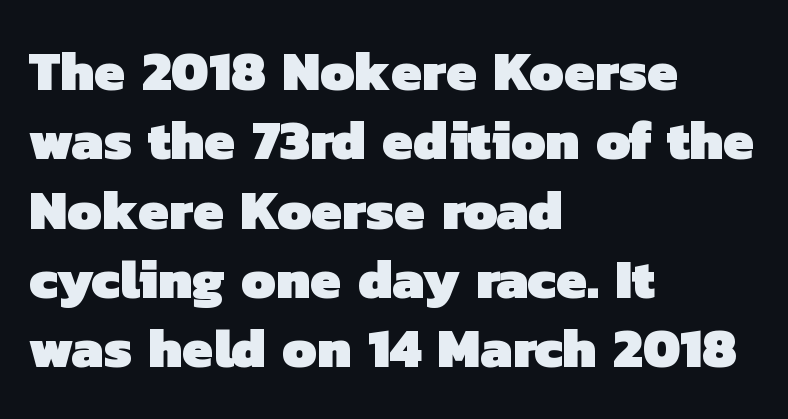
This block has exactly the height ordinary leading produces. Inter-character spacing is left at the font's built-in metrics. The letters carry no serifs — their stems end cleanly without finishing strokes. This sample has the flowing, uneven cadence of proportional lettering. Leftover space on each line is placed entirely after the last word.
